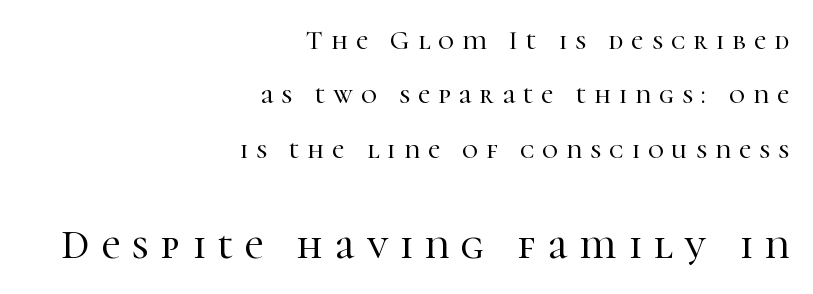
{"serif": "yes", "italic": "no", "width": "normal", "stroke_contrast": "high", "x_height": "medium", "monospaced": "no", "underline": "no", "align": "right", "line_spacing": "loose", "line_spacing_ratio": 2.01, "letter_spacing": "wide", "letter_spacing_em": 0.3, "larger_block": "second", "size_ratio": 1.52, "glyph_px": 41}
